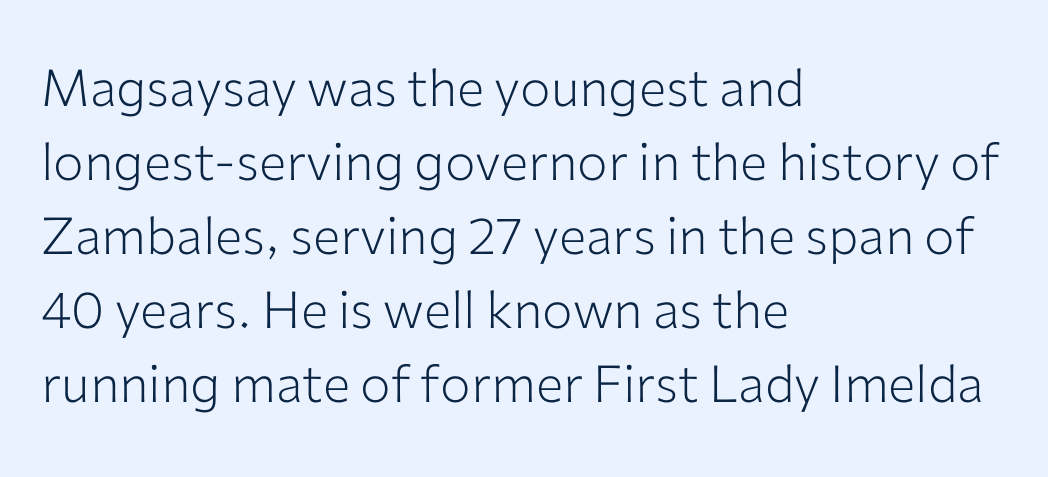
Q: Is the text bold? A: No.
Q: Is the text italic (slanted)? A: No, it is upright.
Q: Is the typeface a serif or a sans-serif typeface? A: Sans-serif.
Q: Is the text underlined? A: No.
Q: How is the paragraph aligned? A: Left-aligned.
Q: Is the spacing between letters normal or unusually wide? A: Normal.
Q: Is the spacing between lines tight, normal or loose? A: Normal.
Q: Width (condensed, normal, or wide)? A: Normal.
Q: Stroke contrast? A: Low.
Q: x-height? A: Medium.
Q: Monospaced? A: No.
